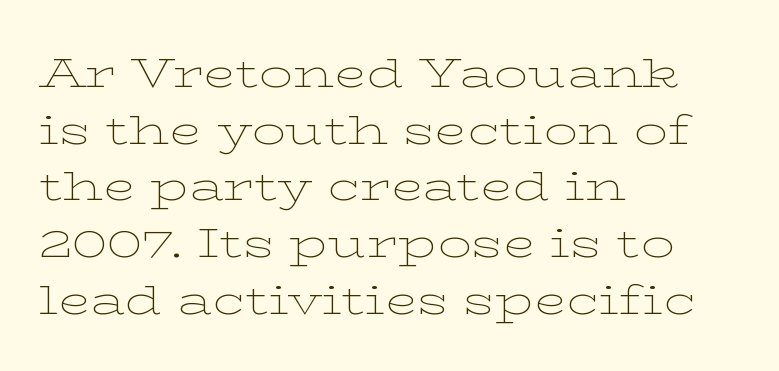
Notice how the passage keeps a crisp vertical edge on the left only. A clean baseline with only descenders dipping below it. Yep, those are serifs on the letters. On a weight scale, this lands at 450 or below. Posture: vertical.
